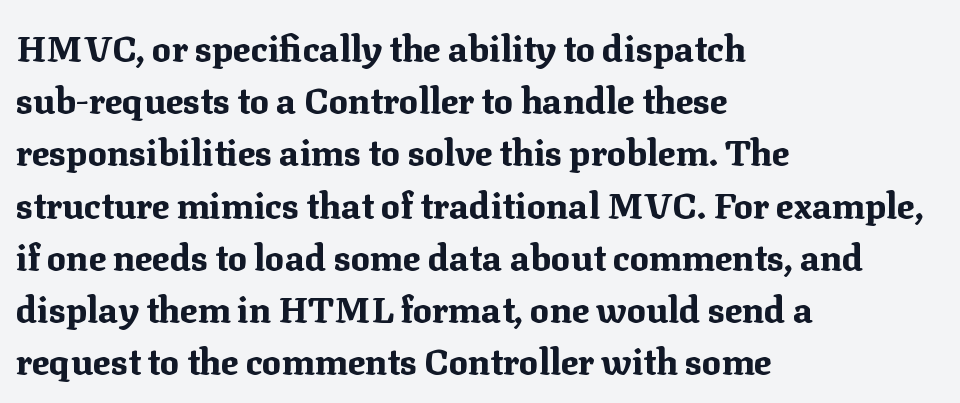
{"serif": "yes", "italic": "no", "bold": "yes", "weight": "bold", "width": "normal", "stroke_contrast": "medium", "x_height": "medium", "monospaced": "no", "underline": "no", "align": "left", "line_spacing": "normal", "line_spacing_ratio": 1.45, "letter_spacing": "normal", "letter_spacing_em": 0.0, "glyph_px": 36}
